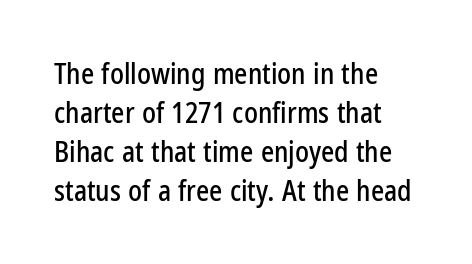
The image shows 28 px condensed sans-serif type, upright; set left-aligned, normal line spacing (1.39x), normal letter spacing, not underlined; low stroke contrast and a medium x-height.
